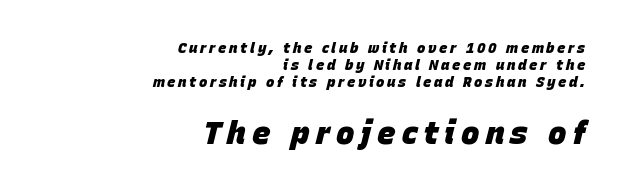
{"italic": "yes", "lean": "right", "slant_degrees": 15, "bold": "yes", "weight": "heavy", "width": "normal", "stroke_contrast": "low", "x_height": "large", "monospaced": "no", "underline": "no", "align": "right", "line_spacing_ratio": 1.2, "larger_block": "second", "size_ratio": 2.21, "glyph_px": 31}
